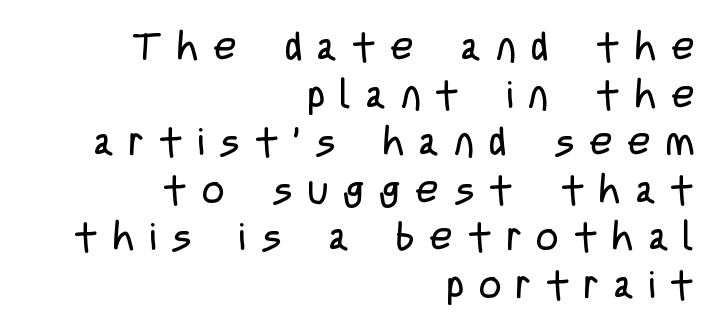
The image shows 39 px regular-weight, condensed sans-serif type, upright; set right-aligned, line spacing 1.22x, unusually wide letter spacing (+0.39 em), not underlined; low stroke contrast and a large x-height.
